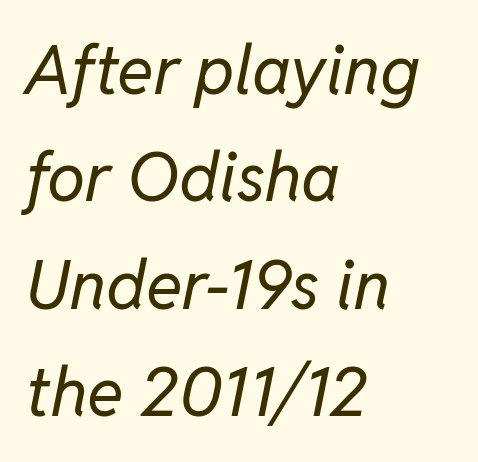
Q: Is the text bold? A: No.
Q: Is the text italic (slanted)? A: Yes, it leans right by about 11 degrees.
Q: Is the text underlined? A: No.
Q: How is the paragraph aligned? A: Left-aligned.
Q: Is the spacing between letters normal or unusually wide? A: Normal.
Q: Is the spacing between lines tight, normal or loose? A: Normal.
Q: Width (condensed, normal, or wide)? A: Normal.
Q: Stroke contrast? A: Low.
Q: x-height? A: Medium.
Q: Monospaced? A: No.
